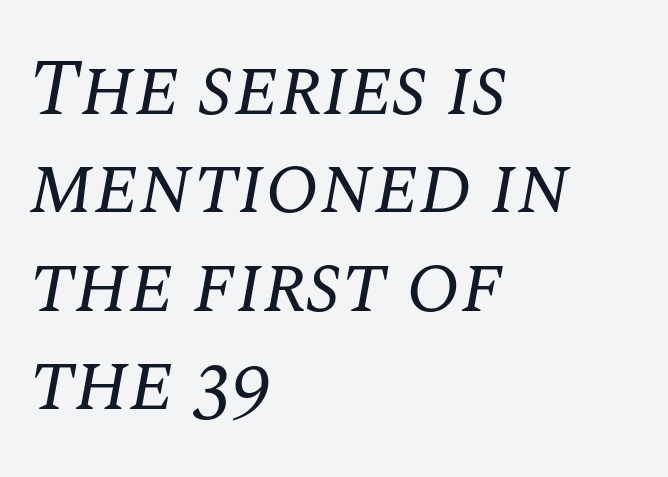
{"serif": "yes", "italic": "yes", "lean": "right", "slant_degrees": 10, "bold": "no", "weight": "regular", "width": "normal", "stroke_contrast": "medium", "x_height": "large", "monospaced": "no", "underline": "no", "align": "left", "line_spacing_ratio": 1.23, "letter_spacing": "normal", "letter_spacing_em": 0.0, "glyph_px": 80}
